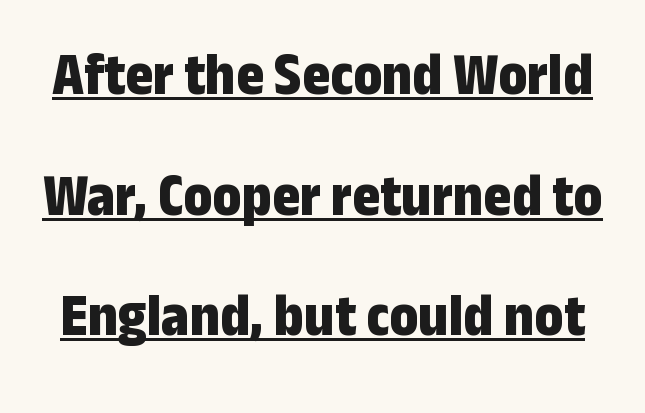
The image shows 60 px bold, condensed sans-serif type, upright; set loose line spacing (2.01x), normal letter spacing, underlined; low stroke contrast and a medium x-height.
